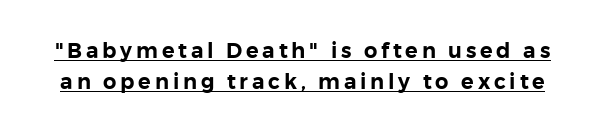
Somebody hit Ctrl+U on this one — the words are underlined. Honestly, the row spacing looks completely unremarkable. Posture: vertical.
